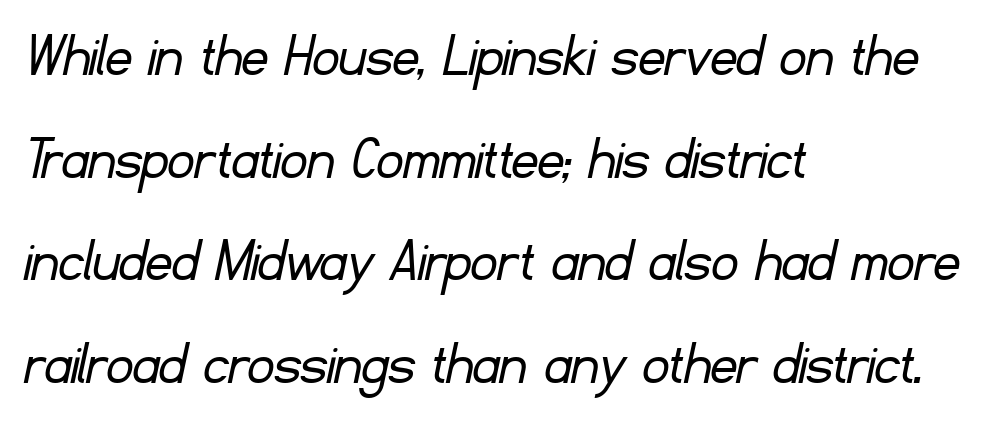
{"serif": "no", "bold": "no", "weight": "light", "width": "normal", "stroke_contrast": "low", "x_height": "small", "monospaced": "no", "underline": "no", "align": "left", "line_spacing": "normal", "line_spacing_ratio": 1.58, "letter_spacing": "normal", "letter_spacing_em": 0.0, "glyph_px": 65}
